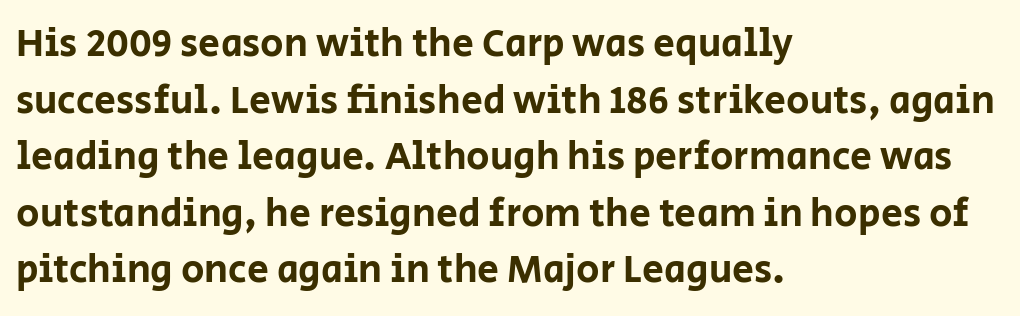
The letters sit at their default tracking, neither squeezed nor spread. Characters remain perfectly vertical along every line. The passage shown is not underscored anywhere. Visually the block forms a straight wall on the left and a jagged coastline on the right.
